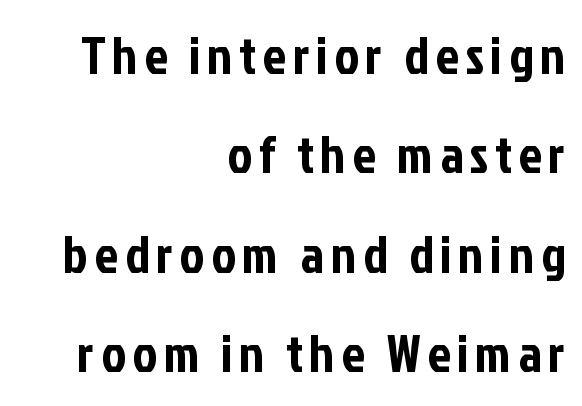
The image shows 52 px condensed sans-serif type, upright; set right-aligned, loose line spacing (1.91x), not underlined; low stroke contrast and a medium x-height.
